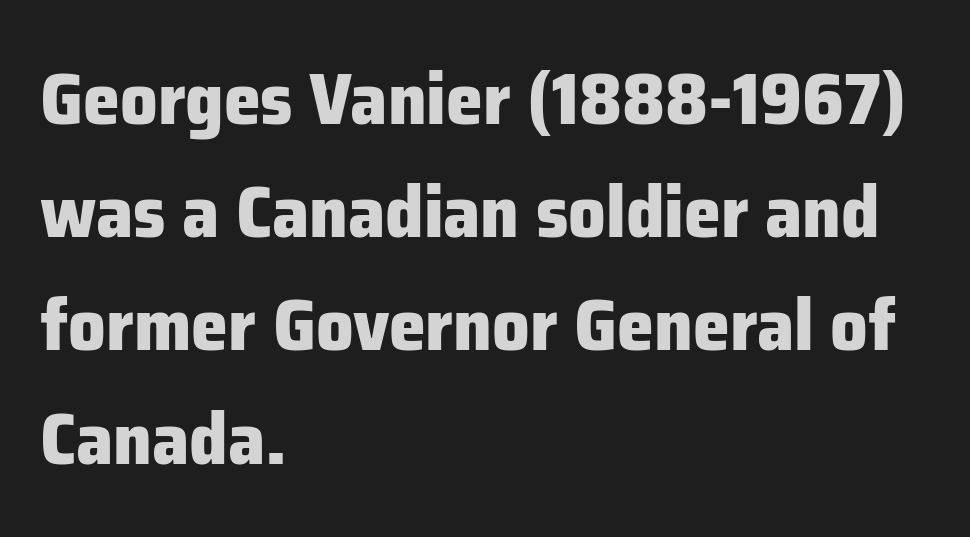
The image shows 74 px heavy sans-serif type, upright; set left-aligned, normal line spacing (1.53x), normal letter spacing, not underlined; low stroke contrast and a medium x-height.
